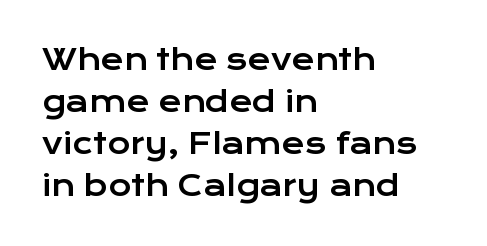
The image shows 28 px wide sans-serif type, upright; set left-aligned, normal line spacing (1.5x), normal letter spacing, not underlined; low stroke contrast and a medium x-height.
